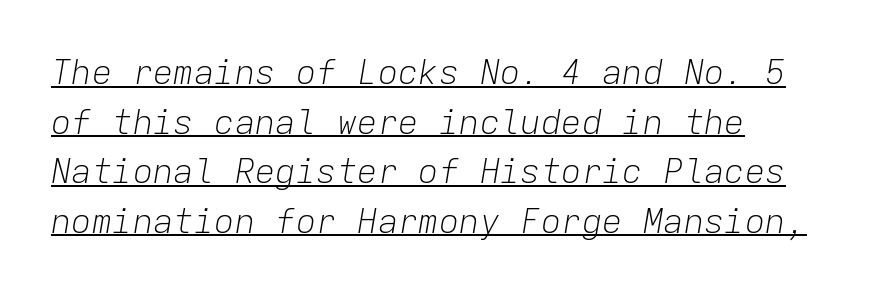
Each new line begins a customary step beneath the previous one. Spacing verdict: monospaced, one width for all characters. Characters are canted at an angle relative to the baseline's perpendicular. These lines stack with their left ends in a neat column. What decoration does the sample have? An underline.
